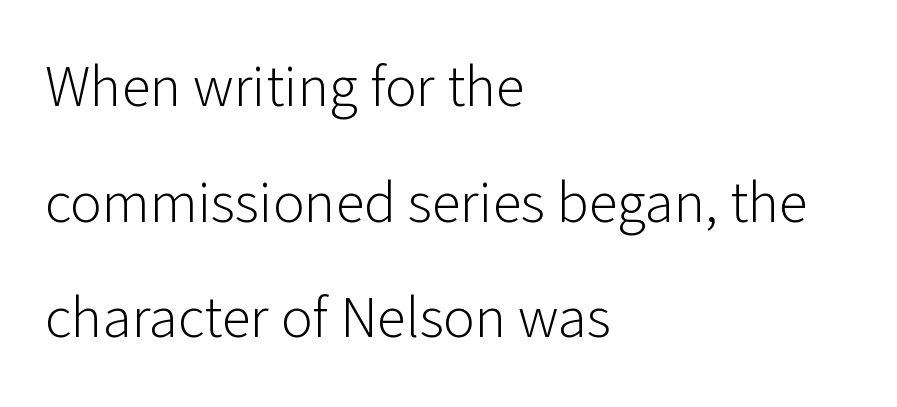
Reading down the column, the eye jumps a long way to each next line. Note the varied advance widths — an 'i' is clearly narrower than an 'm'. Stems here are at most as thick as an everyday book face. The strip under each line holds only bare page.
